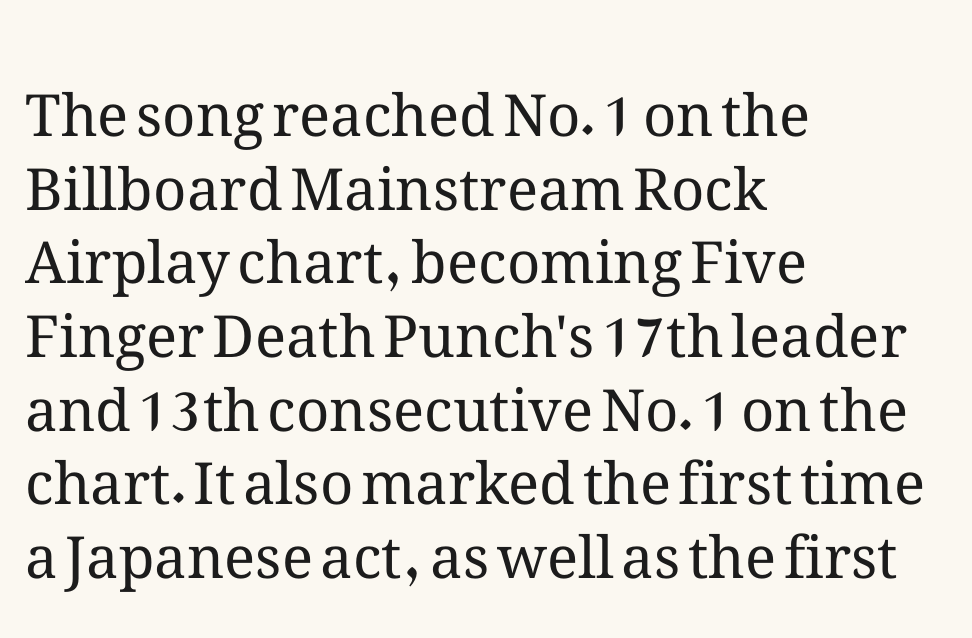
The image shows 58 px regular-weight type, upright; set left-aligned, normal line spacing (1.27x), normal letter spacing, not underlined; medium stroke contrast and a medium x-height.
